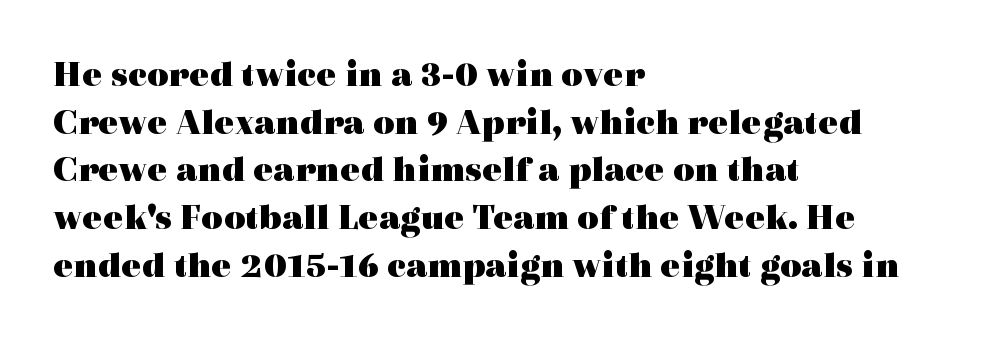
Q: Is the text bold? A: Yes.
Q: Is the text italic (slanted)? A: No, it is upright.
Q: Is the typeface a serif or a sans-serif typeface? A: Serif.
Q: Is the text underlined? A: No.
Q: How is the paragraph aligned? A: Left-aligned.
Q: Is the spacing between letters normal or unusually wide? A: Normal.
Q: Is the spacing between lines tight, normal or loose? A: Normal.
Q: Width (condensed, normal, or wide)? A: Wide.
Q: x-height? A: Medium.
Q: Monospaced? A: No.
